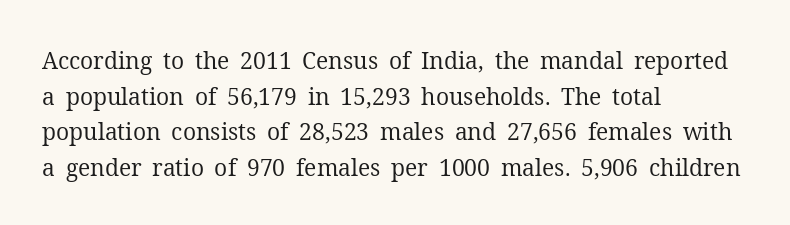
{"italic": "no", "bold": "no", "underline": "no", "align": "left", "line_spacing": "normal", "line_spacing_ratio": 1.55, "letter_spacing": "normal", "letter_spacing_em": 0.0, "glyph_px": 23}
